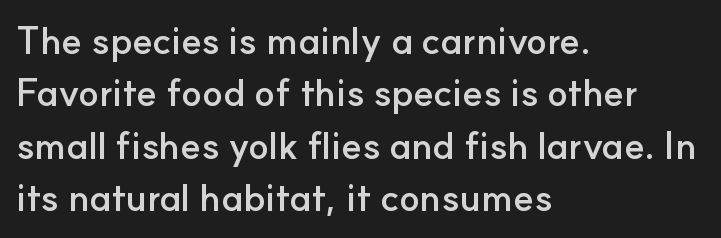
This sample is left-justified, so line endings fall wherever the words run out. Nothing sits at the stroke ends, so this counts as sans-serif. This rendering features lettering with no underline. Characters remain perfectly vertical along every line. These lines are rendered in a variable-pitch font. Leading matches the norm, producing a regular column.
